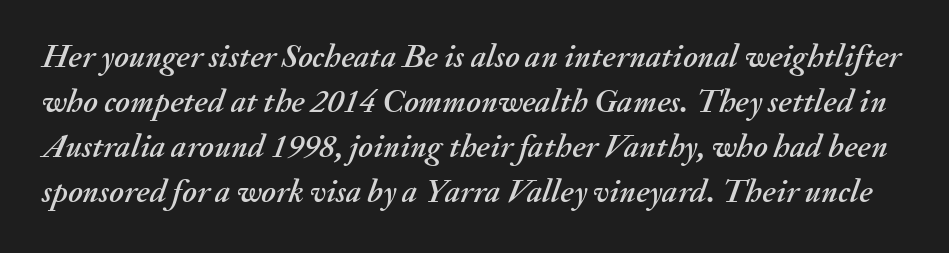
The image shows 33 px text type, italic (leaning right); set normal line spacing (1.36x), normal letter spacing, not underlined; medium stroke contrast and a small x-height.
